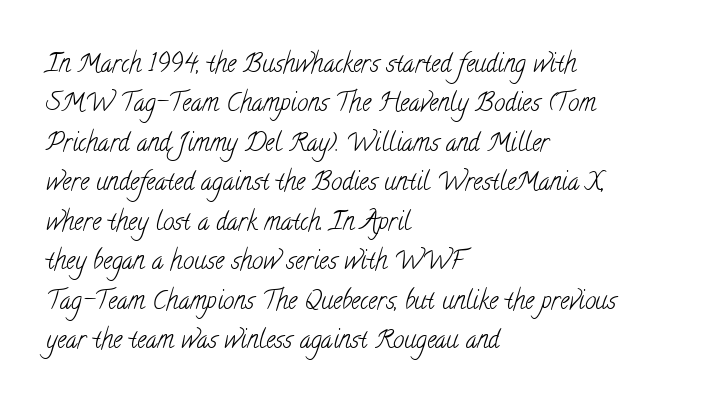
Descenders are the only things crossing below the line. Unbolded letterforms with no extra heft. The rows are spaced the way most documents space them. Where is the straight margin? On the left.
